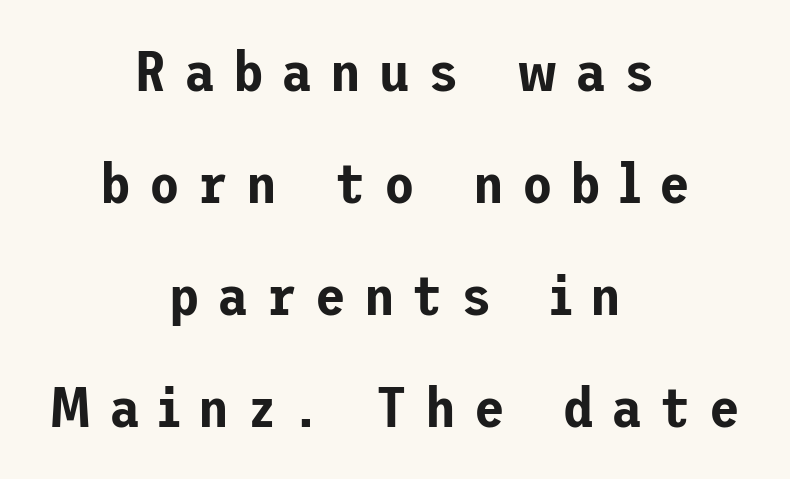
Q: Is the text italic (slanted)? A: No, it is upright.
Q: Is the typeface a serif or a sans-serif typeface? A: Sans-serif.
Q: Is the text underlined? A: No.
Q: How is the paragraph aligned? A: Centered.
Q: Is the spacing between letters normal or unusually wide? A: Unusually wide.
Q: Is the spacing between lines tight, normal or loose? A: Loose.
Q: Width (condensed, normal, or wide)? A: Normal.
Q: Stroke contrast? A: Low.
Q: x-height? A: Medium.
